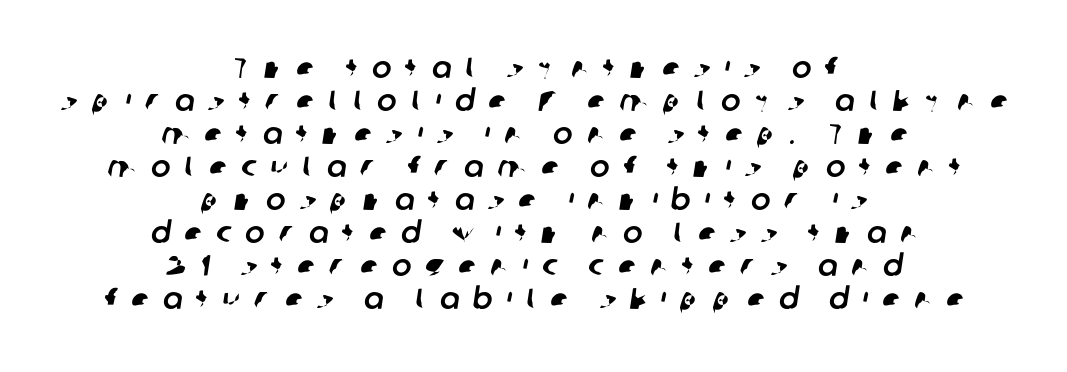
Q: Is the typeface a serif or a sans-serif typeface? A: Sans-serif.
Q: Is the text underlined? A: No.
Q: How is the paragraph aligned? A: Centered.
Q: Is the spacing between letters normal or unusually wide? A: Unusually wide.
Q: Is the spacing between lines tight, normal or loose? A: Tight.
Q: Width (condensed, normal, or wide)? A: Normal.
Q: Stroke contrast? A: Low.
Q: x-height? A: Medium.
Q: Monospaced? A: No.
